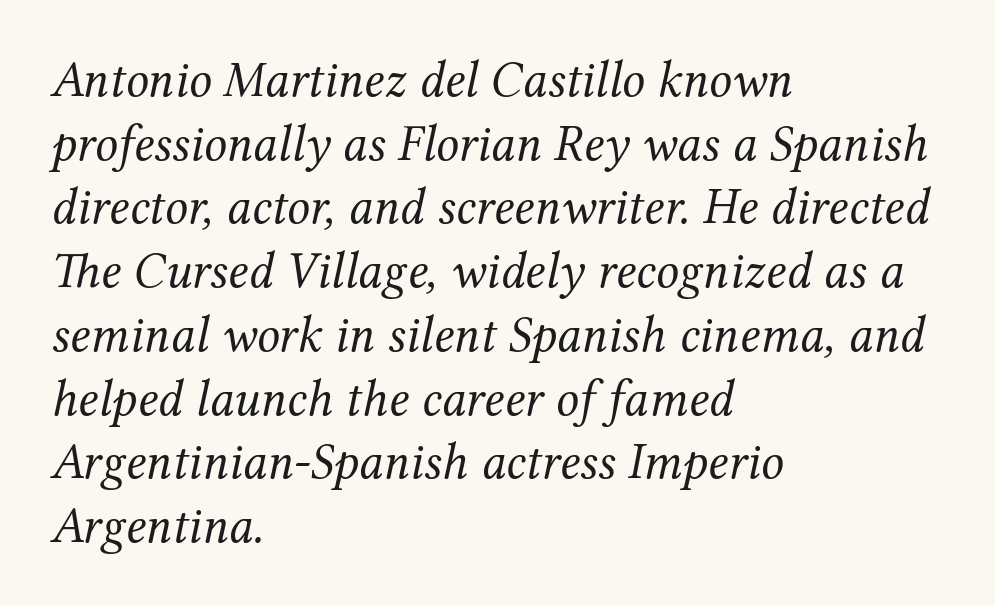
{"serif": "yes", "italic": "yes", "lean": "right", "slant_degrees": 12, "bold": "no", "weight": "regular", "width": "normal", "stroke_contrast": "medium", "x_height": "medium", "monospaced": "no", "underline": "no", "align": "left", "line_spacing": "normal", "line_spacing_ratio": 1.25, "letter_spacing": "normal", "letter_spacing_em": 0.0, "glyph_px": 51}
